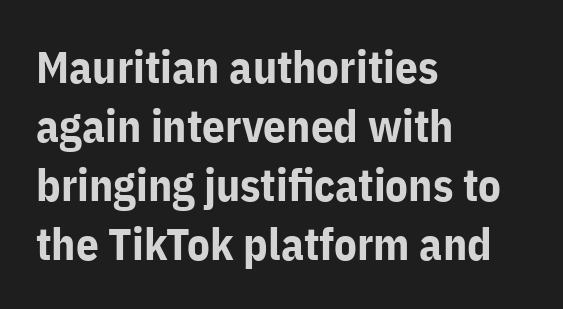
Q: Is the text bold? A: Yes.
Q: Is the text italic (slanted)? A: No, it is upright.
Q: Is the typeface a serif or a sans-serif typeface? A: Sans-serif.
Q: Is the text underlined? A: No.
Q: How is the paragraph aligned? A: Left-aligned.
Q: Is the spacing between letters normal or unusually wide? A: Normal.
Q: Is the spacing between lines tight, normal or loose? A: Normal.
Q: Width (condensed, normal, or wide)? A: Normal.
Q: Stroke contrast? A: Low.
Q: x-height? A: Medium.
Q: Monospaced? A: No.
